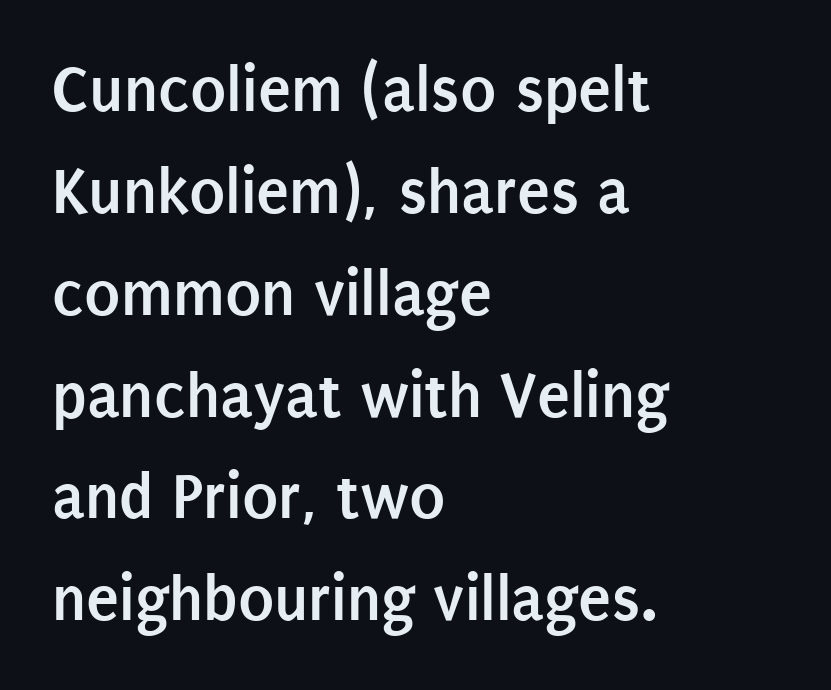
{"serif": "no", "italic": "no", "bold": "yes", "weight": "semibold", "width": "condensed", "stroke_contrast": "low", "x_height": "large", "monospaced": "no", "underline": "no", "align": "left", "line_spacing": "normal", "line_spacing_ratio": 1.52, "letter_spacing": "normal", "letter_spacing_em": 0.0, "glyph_px": 67}
